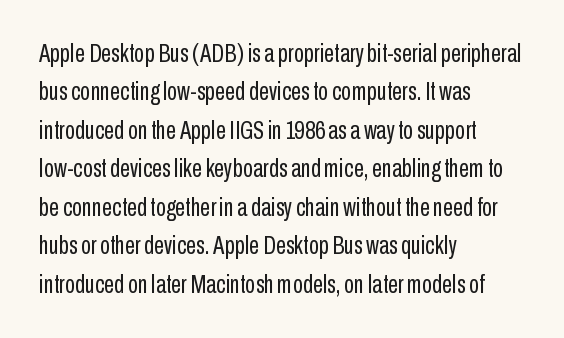
The image shows 26 px text type, upright; set left-aligned, normal line spacing (1.48x), normal letter spacing, not underlined.
